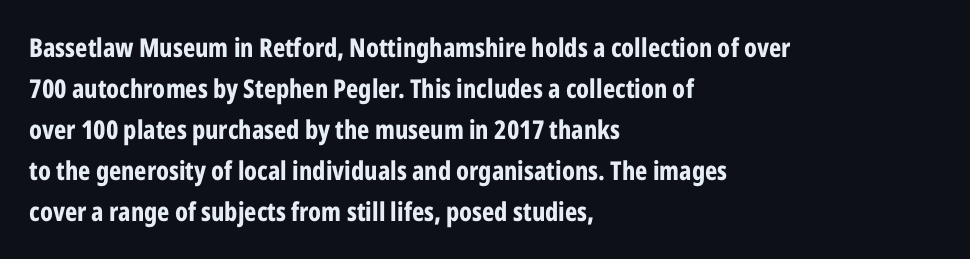
Standard letterfit; no display-style spreading of the glyphs. Compared with typical paragraphs, the rows here are spaced about the same. A bare baseline throughout the passage. Every stem runs plumb, perpendicular to the baseline. The typesetter chose a ragged-right arrangement here. The font is running at its bold setting.
